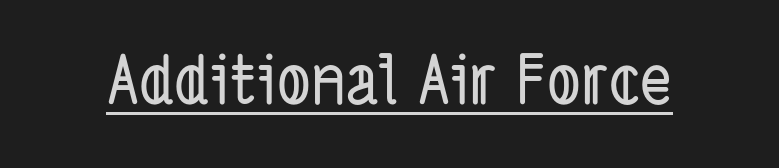
{"serif": "no", "width": "condensed", "stroke_contrast": "low", "x_height": "medium", "monospaced": "no", "underline": "yes", "letter_spacing": "normal", "letter_spacing_em": 0.0, "glyph_px": 67}
